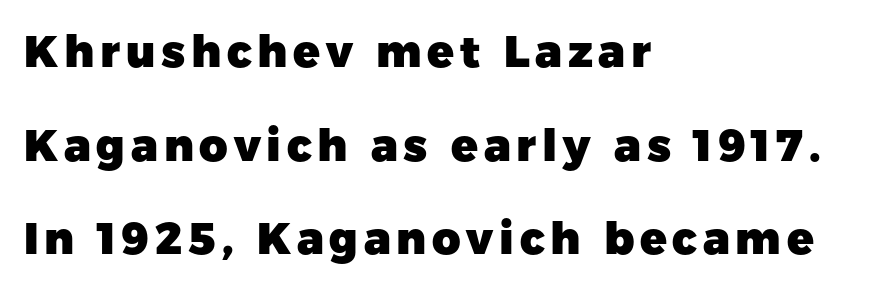
The image shows 44 px heavy sans-serif type, upright; set left-aligned, loose line spacing (2.13x), not underlined; low stroke contrast and a medium x-height.
